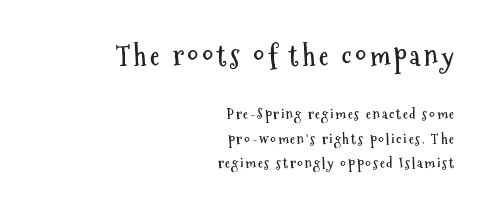
Notice how thick the strokes are: this is what a full bold looks like. Is the lower block the larger one? No — the upper block carries the bigger type. These lines were composed using upright roman letters. Short and long lines alike share a common ending point at right. Any mark beneath the type? The region is blank.
